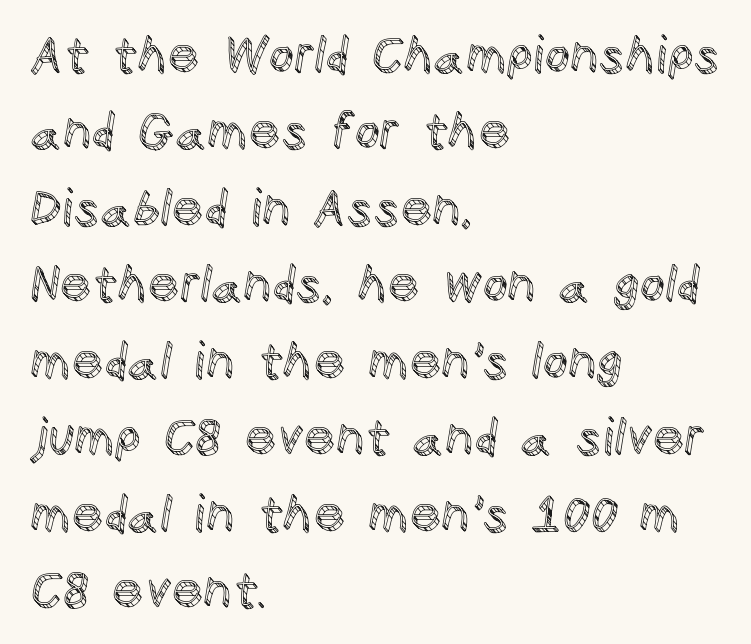
Character widths vary here, with narrow letters taking less room than wide ones. The type is set solid horizontally, with unmodified tracking. The rag falls on the right side of this text block. A bare baseline throughout the passage. Successive baselines arrive at the customary interval.
